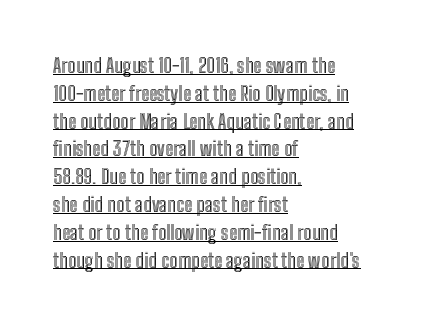
The type is set solid horizontally, with unmodified tracking. The type sits square on the baseline with zero lean. Descenders here cross a horizontal rule under the line. These lines stack with their left ends in a neat column. Evenly set lines give the paragraph a standard silhouette.
